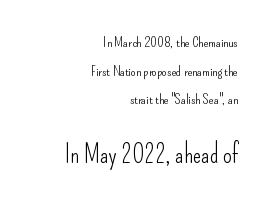
The strokes carry an ordinary text weight at most. One-word summary of the alignment: right. Rows of type keep a wide berth in the vertical direction. The emphasis by scale lands on block number two, below. Glyph-to-glyph distance matches everyday printed text. The foot of each line stays bare and open.
